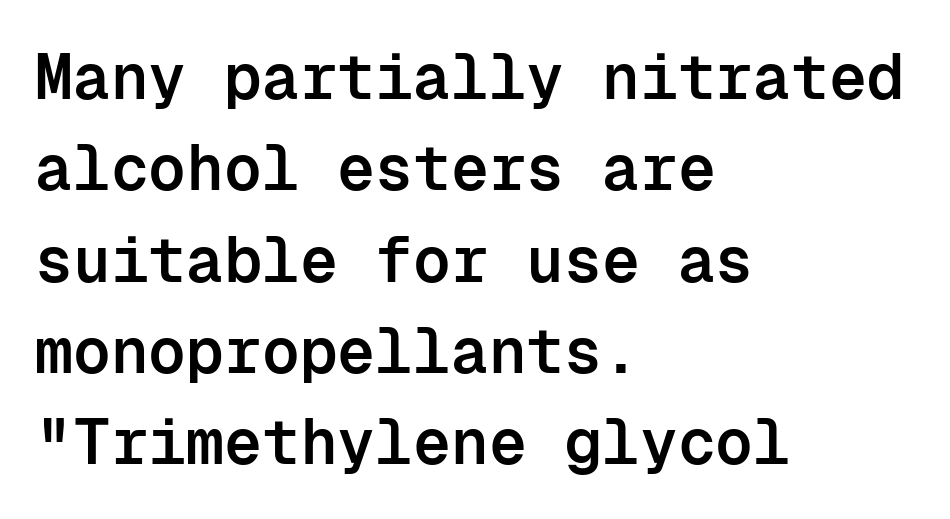
Italic: no, the glyphs are upright roman. Compared with an ordinary text face, these strokes are moderately heavier — a semibold. You can tell from the bare stems that sans-serif type was used. Rule under the text: the space is simply empty. These lines keep a tight, regular rhythm from letter to letter.
